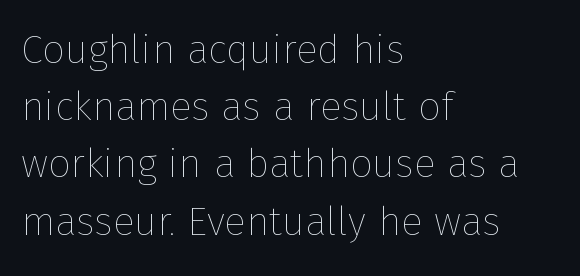
These lines are rendered in a variable-pitch font. If you drew a line through each stem, it would be perfectly vertical. Normally led — the rows are evenly, conventionally spaced. The lines are quadded left. The glyphs are unaccompanied by any horizontal stroke below them.
